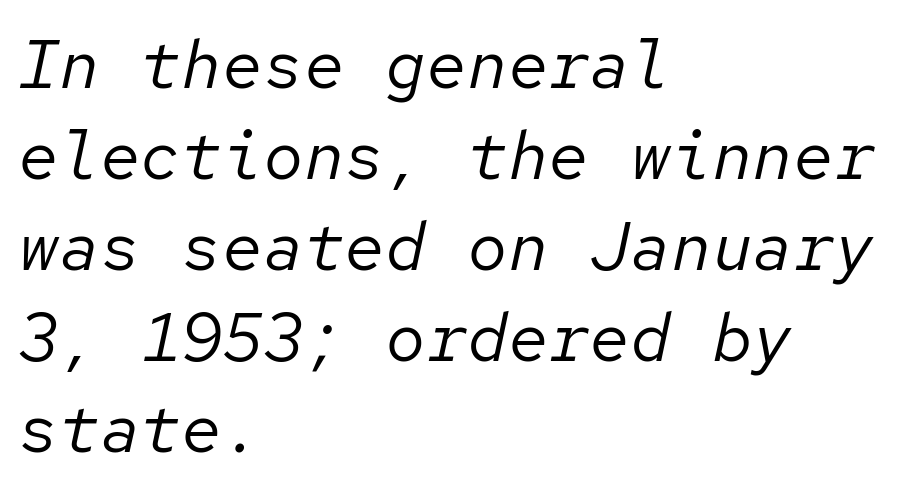
The string is rendered with underlining switched off. Monospaced: the letters line up in strict vertical columns. Each new line begins a customary step beneath the previous one. The letters sit at their default tracking, neither squeezed nor spread.
